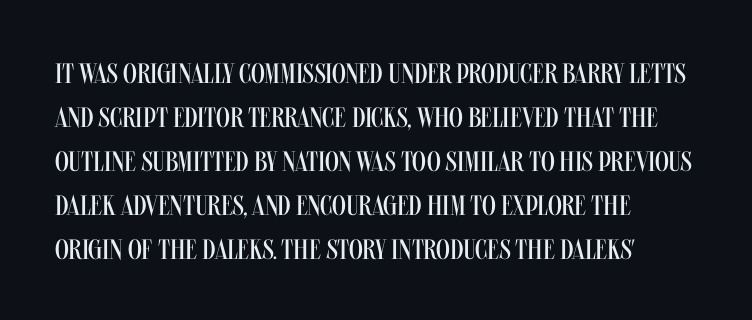
The image shows 28 px regular-weight, condensed sans-serif type, upright; set left-aligned, normal line spacing (1.57x), normal letter spacing, not underlined; medium stroke contrast and a large x-height.
